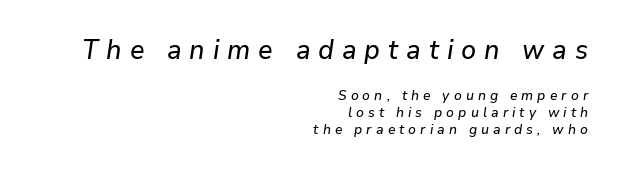
Plain, unruled lines of type. Posture: slanted. Compared with typical body copy, the letter spacing here is much looser. Leftover space on each line is placed entirely before the opening word.
